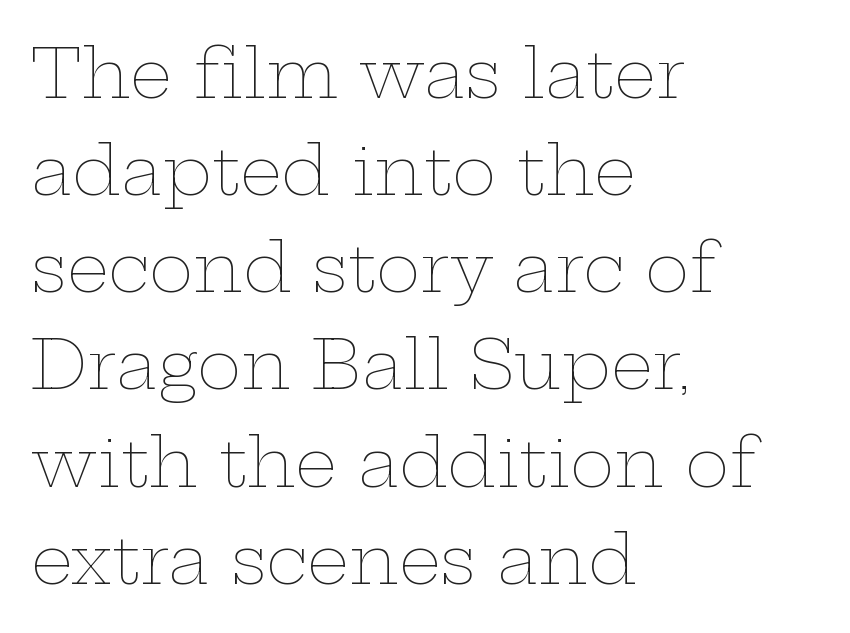
Q: Is the text bold? A: No.
Q: Is the text italic (slanted)? A: No, it is upright.
Q: Is the text underlined? A: No.
Q: How is the paragraph aligned? A: Left-aligned.
Q: Is the spacing between letters normal or unusually wide? A: Normal.
Q: Is the spacing between lines tight, normal or loose? A: Normal.
Q: Width (condensed, normal, or wide)? A: Wide.
Q: Stroke contrast? A: Low.
Q: x-height? A: Medium.
Q: Monospaced? A: No.
